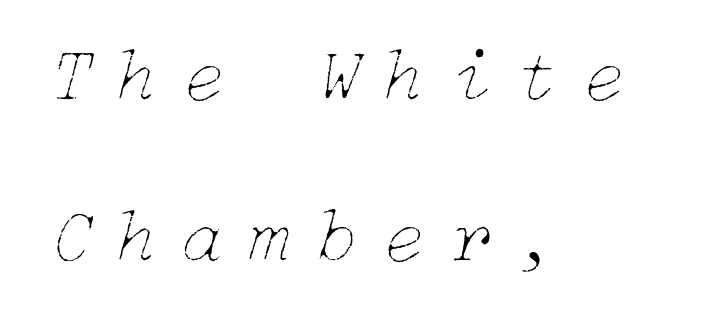
Q: Is the text bold? A: No.
Q: Is the text italic (slanted)? A: Yes, it leans right by about 15 degrees.
Q: Is the text underlined? A: No.
Q: How is the paragraph aligned? A: Left-aligned.
Q: Is the spacing between letters normal or unusually wide? A: Unusually wide.
Q: Is the spacing between lines tight, normal or loose? A: Loose.
Q: Width (condensed, normal, or wide)? A: Normal.
Q: Stroke contrast? A: Low.
Q: x-height? A: Medium.
